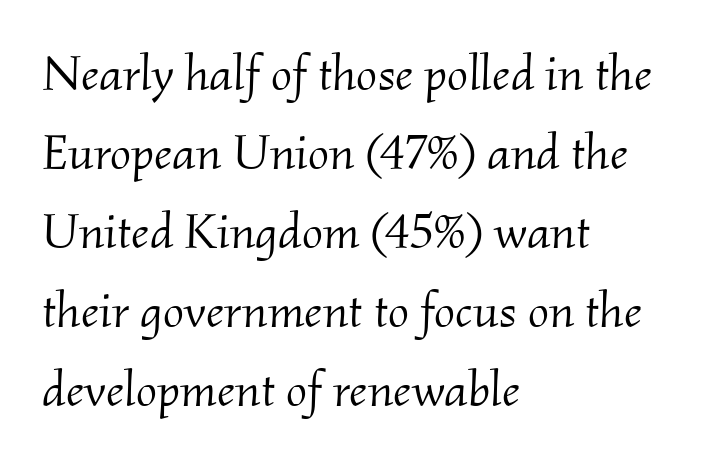
The image shows 50 px light serif type, italic (leaning right); set left-aligned, normal line spacing (1.58x), normal letter spacing, not underlined; medium stroke contrast and a small x-height.
